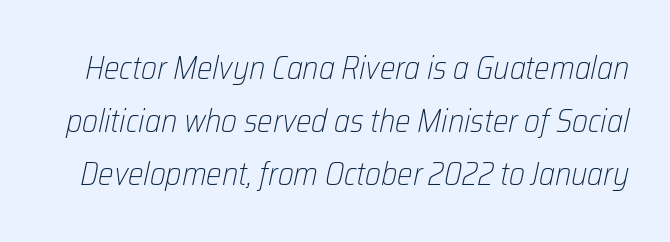
{"italic": "yes", "lean": "right", "slant_degrees": 12, "bold": "no", "weight": "light", "width": "condensed", "stroke_contrast": "low", "x_height": "medium", "monospaced": "no", "underline": "no", "line_spacing": "normal", "line_spacing_ratio": 1.61, "letter_spacing": "normal", "letter_spacing_em": 0.0, "glyph_px": 33}
